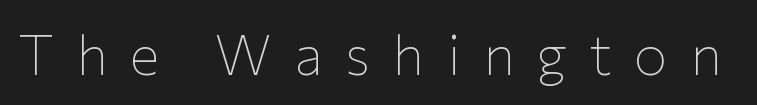
The image shows 56 px thin sans-serif type, upright; set unusually wide letter spacing (+0.4 em), not underlined; low stroke contrast and a medium x-height.
